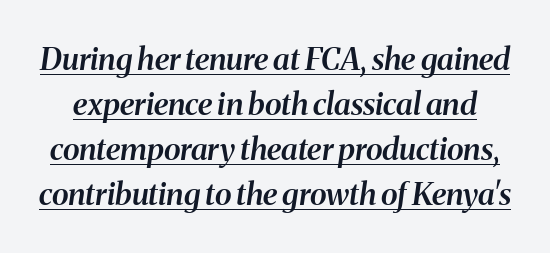
The image shows 31 px semibold serif type, italic (leaning right); set normal line spacing (1.45x), normal letter spacing, underlined; medium stroke contrast and a medium x-height.
